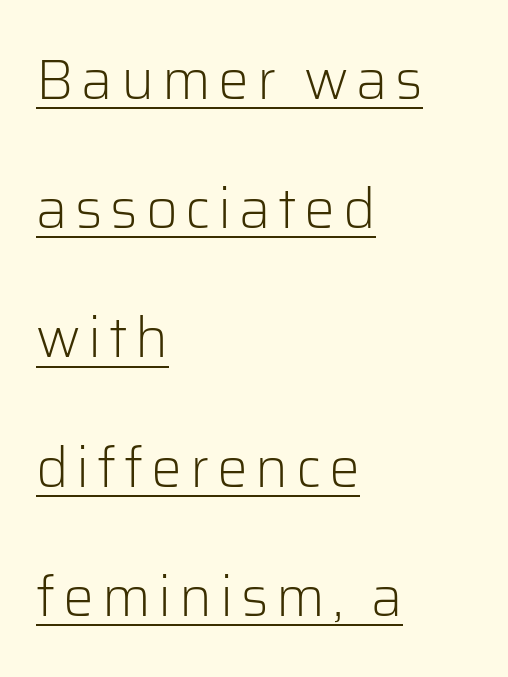
Q: Is the text bold? A: No.
Q: Is the text italic (slanted)? A: No, it is upright.
Q: Is the typeface a serif or a sans-serif typeface? A: Sans-serif.
Q: Is the text underlined? A: Yes.
Q: How is the paragraph aligned? A: Left-aligned.
Q: Is the spacing between lines tight, normal or loose? A: Loose.
Q: Width (condensed, normal, or wide)? A: Normal.
Q: Stroke contrast? A: Low.
Q: x-height? A: Medium.
Q: Monospaced? A: No.
